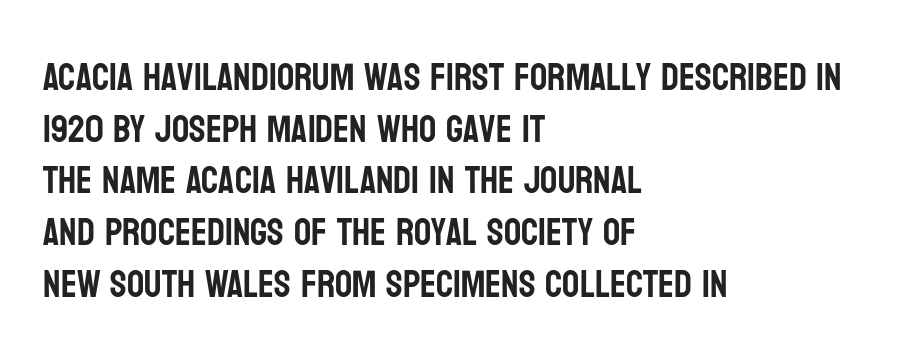
Q: Is the text italic (slanted)? A: No, it is upright.
Q: Is the typeface a serif or a sans-serif typeface? A: Sans-serif.
Q: Is the text underlined? A: No.
Q: How is the paragraph aligned? A: Left-aligned.
Q: Is the spacing between letters normal or unusually wide? A: Normal.
Q: Is the spacing between lines tight, normal or loose? A: Normal.
Q: Width (condensed, normal, or wide)? A: Condensed.
Q: Stroke contrast? A: Low.
Q: x-height? A: Large.
Q: Monospaced? A: No.
